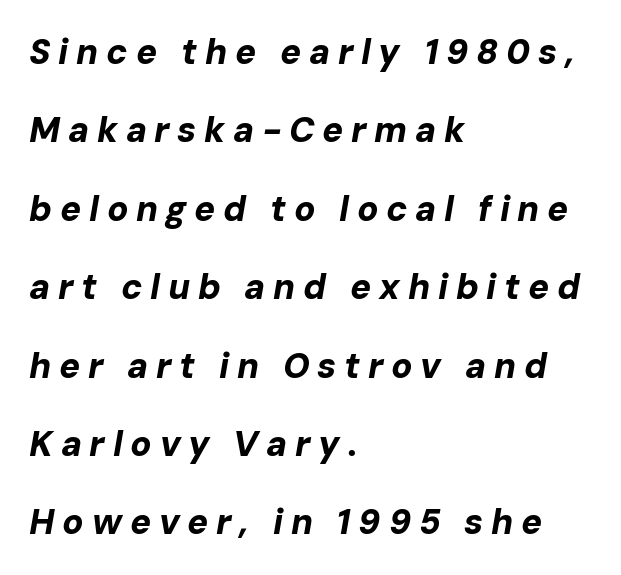
The image shows 35 px bold type, italic (leaning right); set left-aligned, loose line spacing (2.24x), unusually wide letter spacing (+0.22 em), not underlined; low stroke contrast and a medium x-height.
